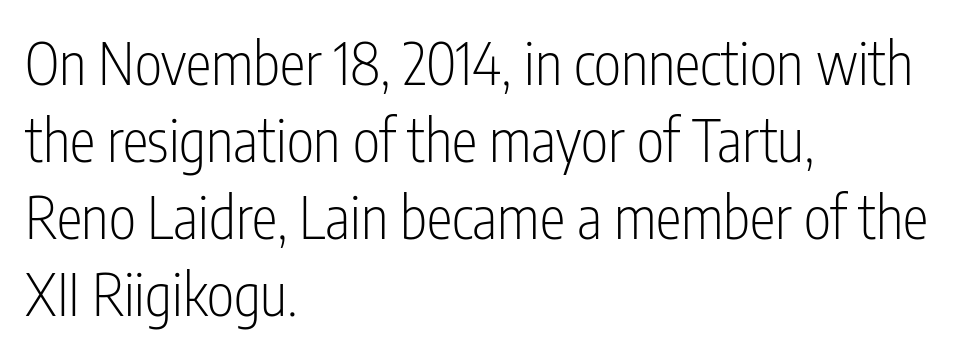
The image shows 58 px light, condensed sans-serif type, upright; set left-aligned, normal line spacing (1.33x), normal letter spacing, not underlined; low stroke contrast and a medium x-height.
